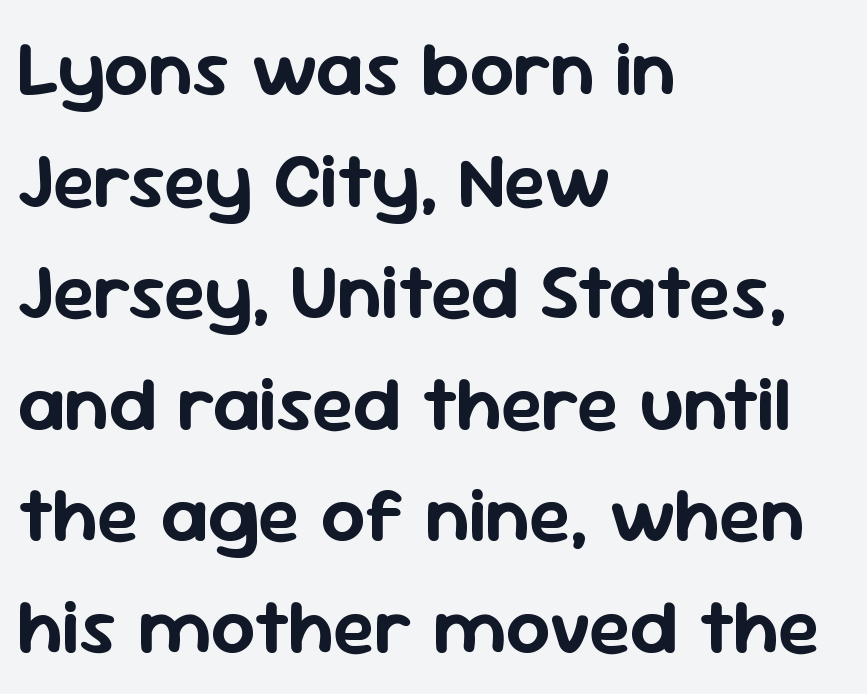
Q: Is the text italic (slanted)? A: No, it is upright.
Q: Is the typeface a serif or a sans-serif typeface? A: Sans-serif.
Q: Is the text underlined? A: No.
Q: How is the paragraph aligned? A: Left-aligned.
Q: Is the spacing between letters normal or unusually wide? A: Normal.
Q: Is the spacing between lines tight, normal or loose? A: Normal.
Q: Width (condensed, normal, or wide)? A: Normal.
Q: Stroke contrast? A: Low.
Q: x-height? A: Medium.
Q: Monospaced? A: No.
